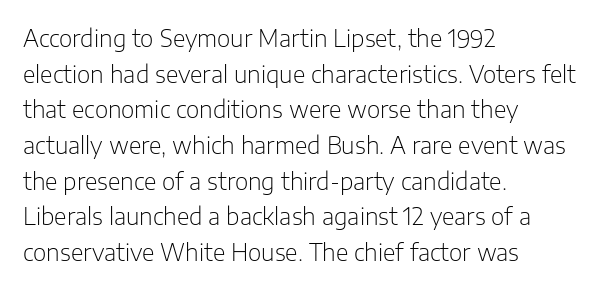
The image shows 23 px text type, upright; set left-aligned, normal line spacing (1.55x), normal letter spacing, not underlined.
